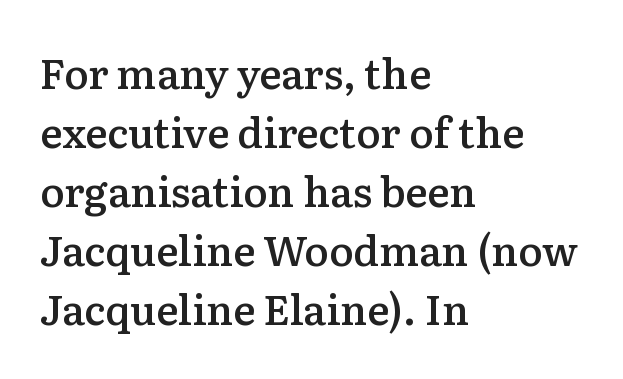
Every row of glyphs begins at an identical x-position on the left. Tracking here is standard; glyphs follow each other at the usual distance. One glance says typical: line gaps are just what's usual. Note the varied advance widths — an 'i' is clearly narrower than an 'm'.
